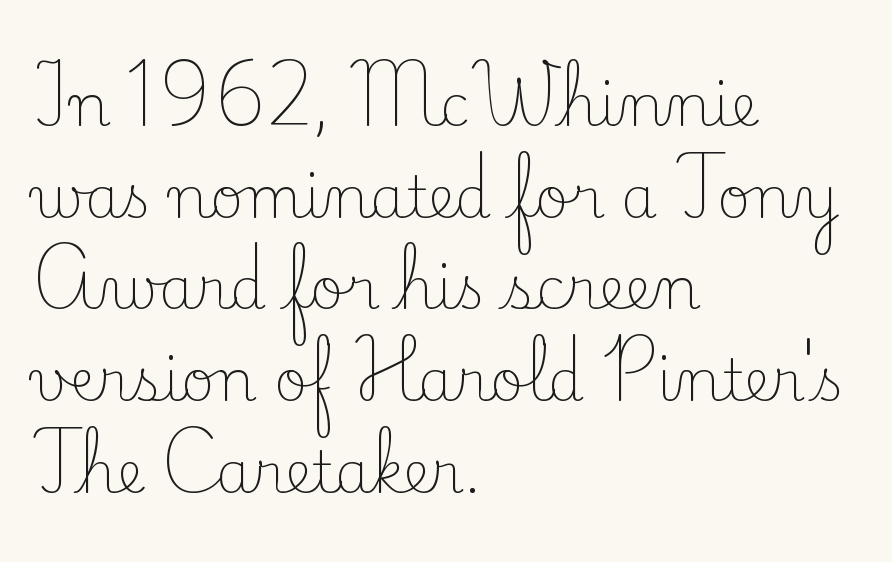
Here the designer chose a conventional face with non-uniform glyph widths. Reading down the column, the eye jumps a familiar distance to each next line. In terms of posture, this sample is upright. This is serif lettering, the kind often seen in printed books. Stem width sits at or under what a default text font uses. This rendering uses left alignment, leaving the right contour irregular.
